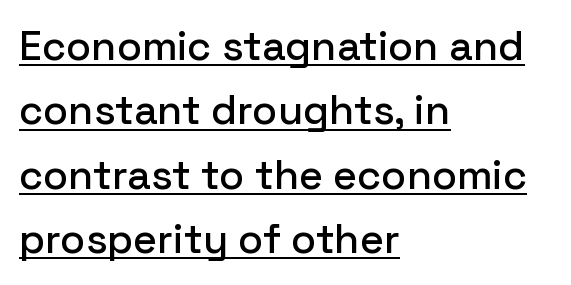
{"serif": "no", "italic": "no", "width": "normal", "stroke_contrast": "low", "x_height": "medium", "monospaced": "no", "underline": "yes", "align": "left", "line_spacing": "normal", "line_spacing_ratio": 1.57, "letter_spacing": "normal", "letter_spacing_em": 0.0, "glyph_px": 41}
